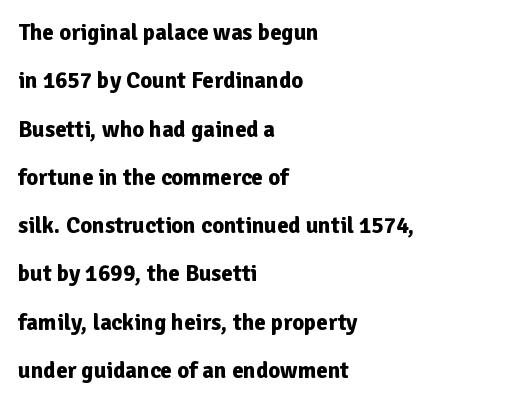
The image shows 23 px bold type, upright; set left-aligned, loose line spacing (2.1x), normal letter spacing, not underlined.
